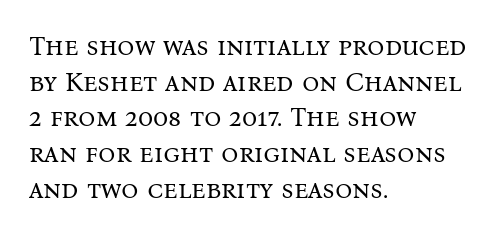
The image shows 27 px text type, upright; set left-aligned, normal line spacing (1.32x), normal letter spacing, not underlined.
